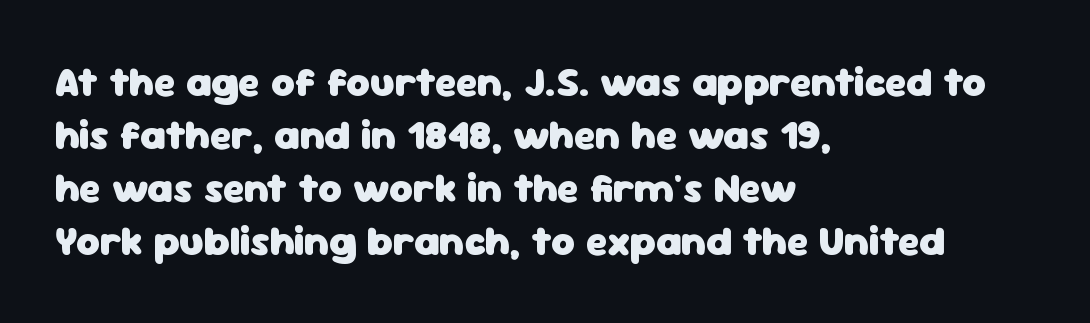
{"serif": "no", "italic": "no", "bold": "yes", "weight": "heavy", "width": "normal", "stroke_contrast": "low", "x_height": "medium", "monospaced": "no", "underline": "no", "align": "left", "line_spacing": "normal", "line_spacing_ratio": 1.29, "letter_spacing": "normal", "letter_spacing_em": 0.0, "glyph_px": 41}
